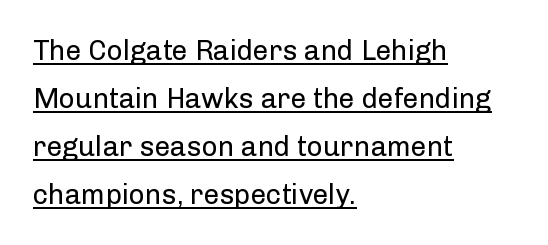
The image shows 28 px regular-weight sans-serif type, upright; set left-aligned, line spacing 1.72x, normal letter spacing, underlined; low stroke contrast and a medium x-height.
